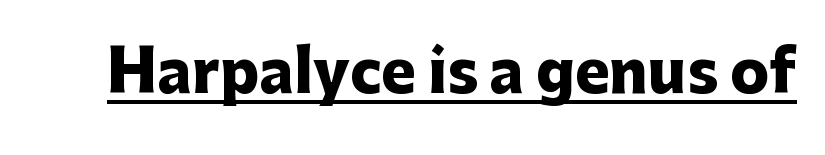
Q: Is the text bold? A: Yes.
Q: Is the text italic (slanted)? A: No, it is upright.
Q: Is the typeface a serif or a sans-serif typeface? A: Sans-serif.
Q: Is the text underlined? A: Yes.
Q: Is the spacing between letters normal or unusually wide? A: Normal.
Q: Width (condensed, normal, or wide)? A: Normal.
Q: Stroke contrast? A: Low.
Q: x-height? A: Medium.
Q: Monospaced? A: No.
